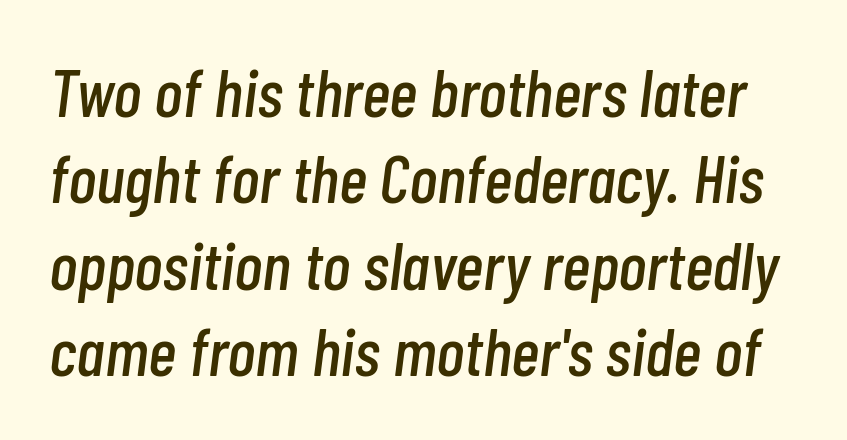
Q: Is the text italic (slanted)? A: Yes, it leans right by about 7 degrees.
Q: Is the text underlined? A: No.
Q: Is the spacing between letters normal or unusually wide? A: Normal.
Q: Is the spacing between lines tight, normal or loose? A: Normal.
Q: Width (condensed, normal, or wide)? A: Condensed.
Q: Stroke contrast? A: Low.
Q: x-height? A: Medium.
Q: Monospaced? A: No.
